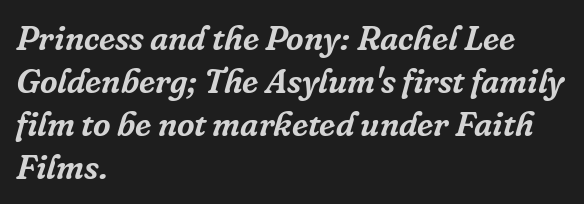
The image shows 34 px serif type, italic (leaning right); set left-aligned, normal line spacing (1.26x), normal letter spacing, not underlined; low stroke contrast and a medium x-height.
